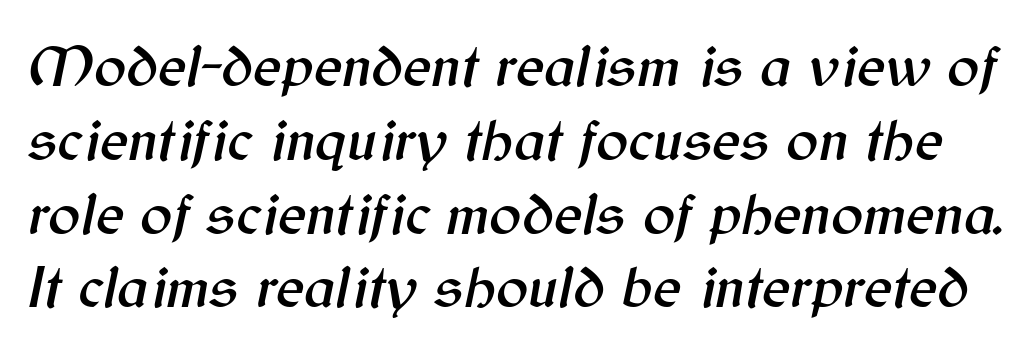
{"italic": "yes", "lean": "right", "slant_degrees": 12, "width": "normal", "stroke_contrast": "medium", "x_height": "medium", "monospaced": "no", "underline": "no", "line_spacing_ratio": 1.23, "letter_spacing": "normal", "letter_spacing_em": 0.0, "glyph_px": 60}
